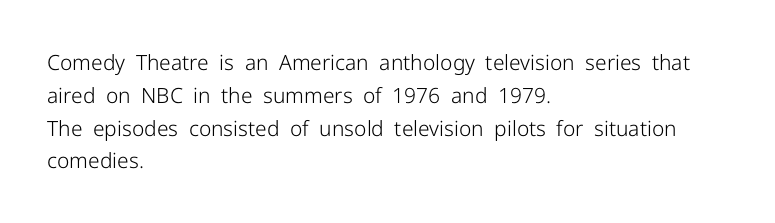
The image shows 21 px text type, upright; set left-aligned, normal line spacing (1.56x), normal letter spacing, not underlined.
